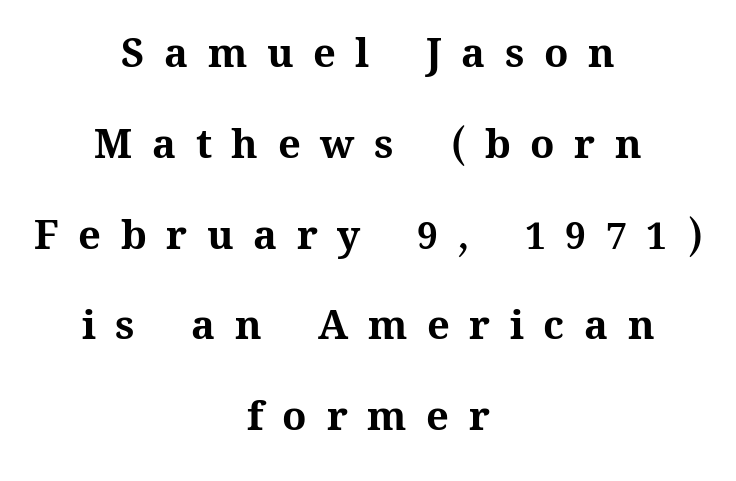
{"italic": "no", "bold": "yes", "weight": "bold", "width": "normal", "stroke_contrast": "medium", "x_height": "medium", "monospaced": "no", "underline": "no", "align": "center", "line_spacing": "loose", "line_spacing_ratio": 2.27, "letter_spacing": "wide", "letter_spacing_em": 0.49, "glyph_px": 40}
